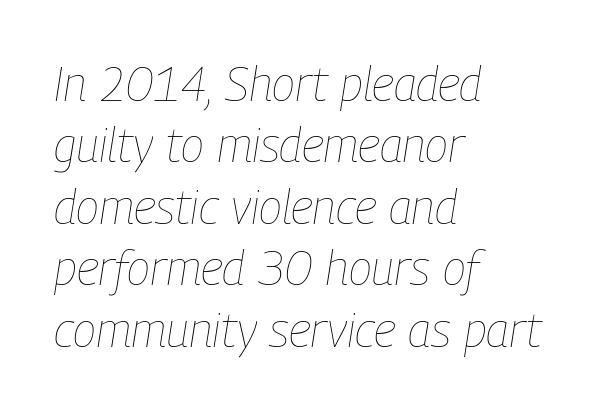
{"italic": "yes", "lean": "right", "slant_degrees": 9, "bold": "no", "weight": "thin", "width": "condensed", "stroke_contrast": "low", "x_height": "medium", "monospaced": "no", "underline": "no", "align": "left", "line_spacing": "normal", "line_spacing_ratio": 1.28, "letter_spacing": "normal", "letter_spacing_em": 0.0, "glyph_px": 48}
